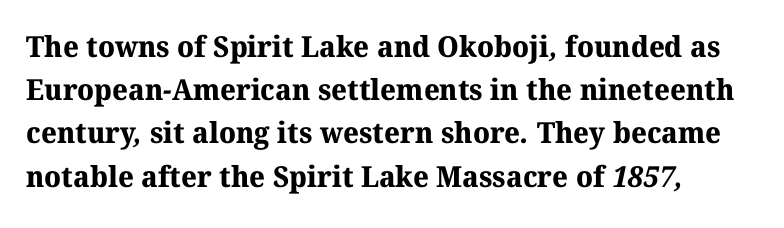
The image shows 29 px bold serif type; set left-aligned, normal line spacing (1.49x), normal letter spacing, not underlined; medium stroke contrast and a medium x-height.
